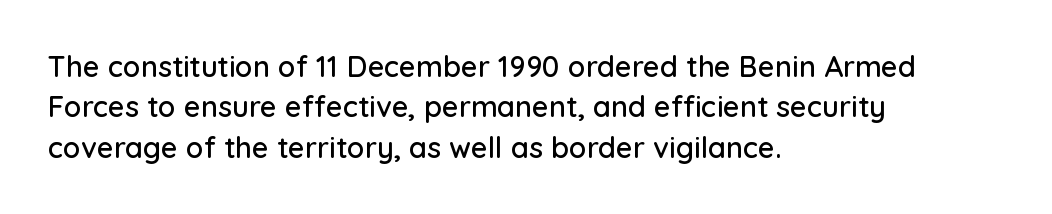
The image shows 29 px sans-serif type, upright; set left-aligned, normal line spacing (1.39x), normal letter spacing, not underlined; low stroke contrast and a medium x-height.
